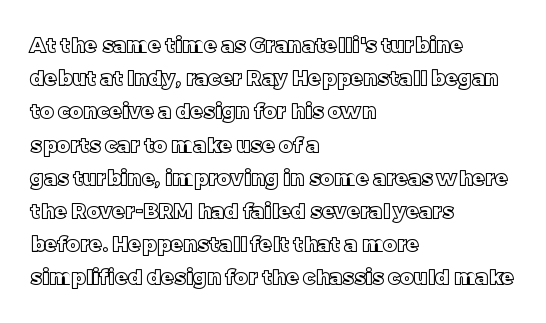
Q: Is the text italic (slanted)? A: No, it is upright.
Q: Is the text underlined? A: No.
Q: How is the paragraph aligned? A: Left-aligned.
Q: Is the spacing between letters normal or unusually wide? A: Normal.
Q: Is the spacing between lines tight, normal or loose? A: Normal.
